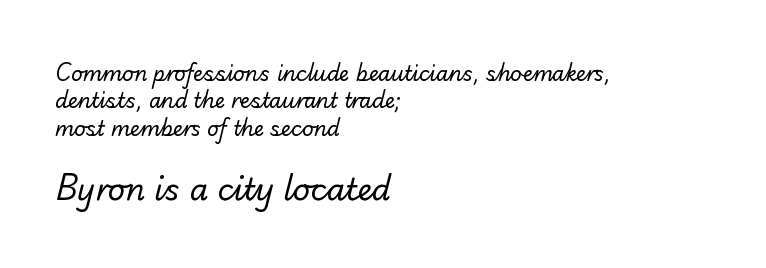
Q: Is the text bold? A: No.
Q: Is the typeface a serif or a sans-serif typeface? A: Sans-serif.
Q: Is the text underlined? A: No.
Q: How is the paragraph aligned? A: Left-aligned.
Q: Is the spacing between letters normal or unusually wide? A: Normal.
Q: Is the spacing between lines tight, normal or loose? A: Normal.
Q: Which block of text is set in a larger size, the first (top) or the second (bottom)? A: The second (bottom) one.
Q: Width (condensed, normal, or wide)? A: Normal.
Q: Stroke contrast? A: Low.
Q: x-height? A: Small.
Q: Monospaced? A: No.
